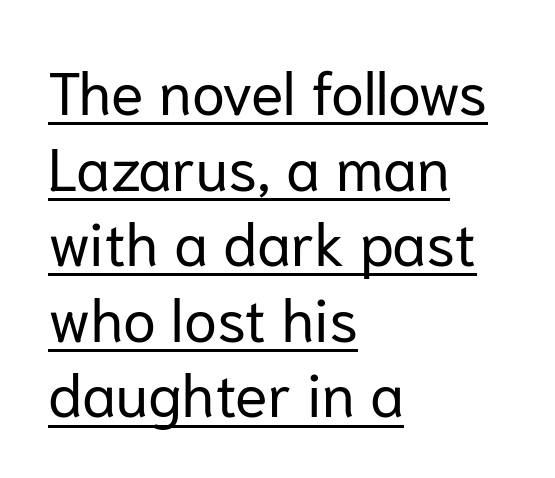
Q: Is the text bold? A: No.
Q: Is the text italic (slanted)? A: No, it is upright.
Q: Is the typeface a serif or a sans-serif typeface? A: Sans-serif.
Q: Is the text underlined? A: Yes.
Q: How is the paragraph aligned? A: Left-aligned.
Q: Is the spacing between letters normal or unusually wide? A: Normal.
Q: Is the spacing between lines tight, normal or loose? A: Normal.
Q: Width (condensed, normal, or wide)? A: Normal.
Q: Stroke contrast? A: Low.
Q: x-height? A: Medium.
Q: Monospaced? A: No.
